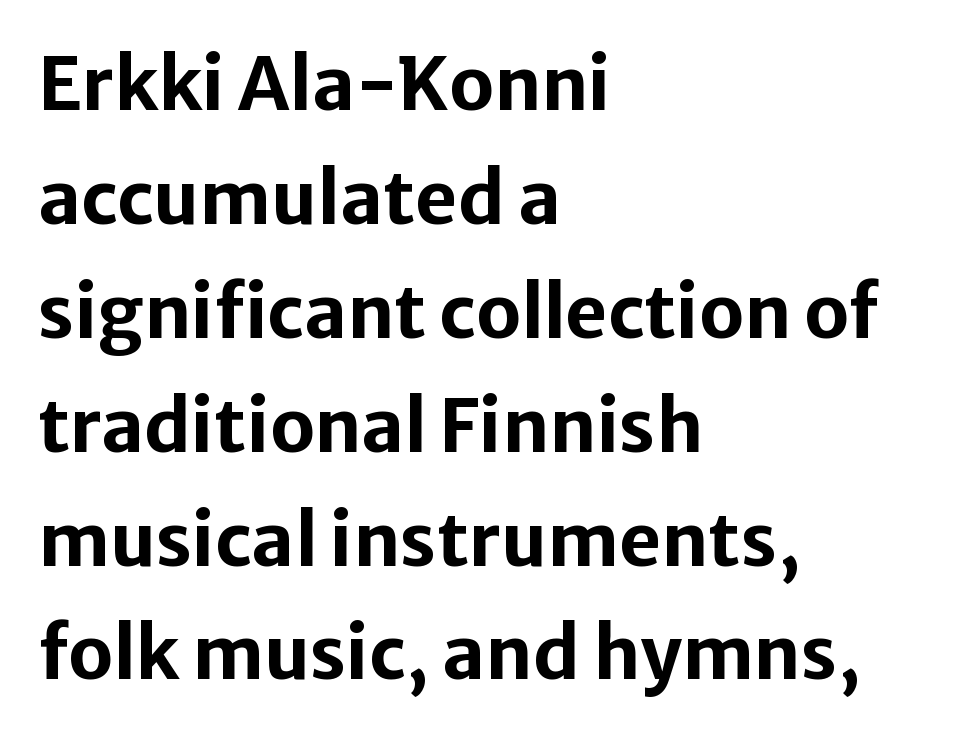
Ordinary non-slanted type is in use. Bare-footed words on every line. Left-aligned paragraph, ragged on the right. Proportional: the letters do not fall into vertical columns. Students, observe: this is what conventionally led text looks like. Short note: letters normally spaced.
